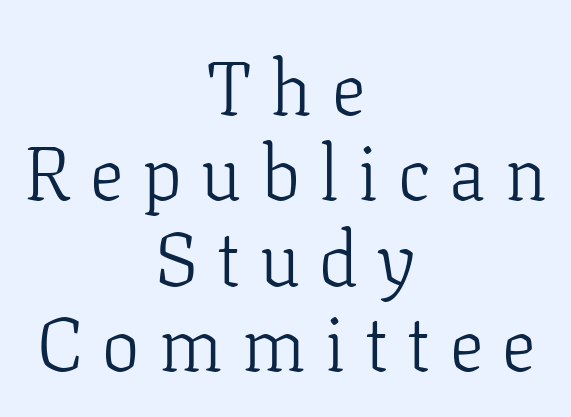
Q: Is the text bold? A: No.
Q: Is the text italic (slanted)? A: No, it is upright.
Q: Is the typeface a serif or a sans-serif typeface? A: Serif.
Q: Is the text underlined? A: No.
Q: How is the paragraph aligned? A: Centered.
Q: Is the spacing between letters normal or unusually wide? A: Unusually wide.
Q: Is the spacing between lines tight, normal or loose? A: Tight.
Q: Width (condensed, normal, or wide)? A: Normal.
Q: Stroke contrast? A: Low.
Q: x-height? A: Medium.
Q: Monospaced? A: No.
